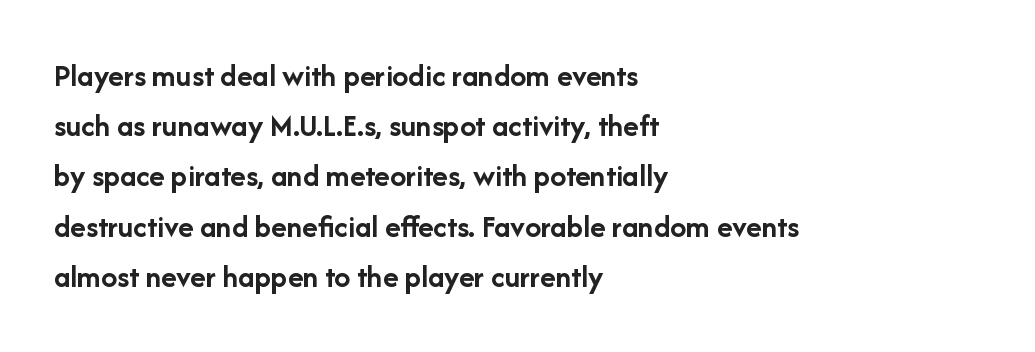
Serif or sans? Sans — the stroke terminals are bare. Short note: letters normally spaced. Strong, thick strokes mark this as bold type. Check the space under the baseline: it is left empty.
